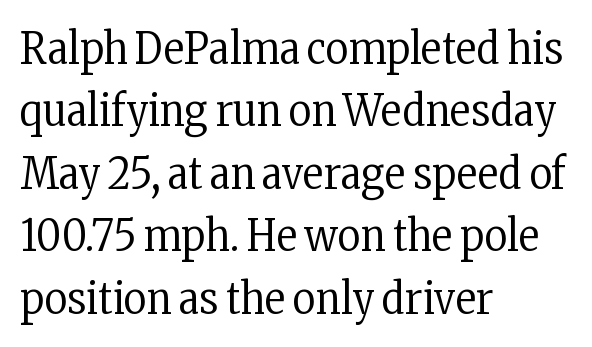
{"serif": "yes", "italic": "no", "bold": "no", "weight": "regular", "width": "condensed", "stroke_contrast": "low", "x_height": "medium", "monospaced": "no", "underline": "no", "align": "left", "line_spacing": "normal", "line_spacing_ratio": 1.42, "letter_spacing": "normal", "letter_spacing_em": 0.0, "glyph_px": 44}
